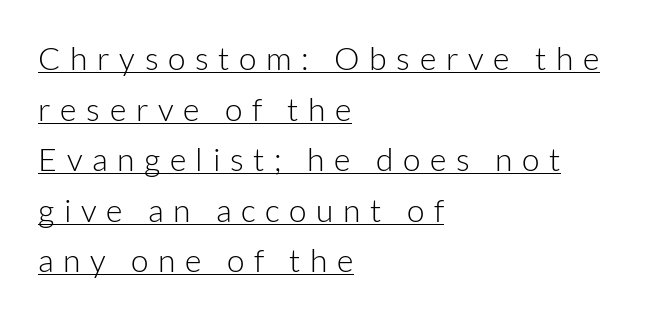
The image shows 32 px light sans-serif type, upright; set left-aligned, normal line spacing (1.58x), unusually wide letter spacing (+0.3 em), underlined; low stroke contrast and a medium x-height.
